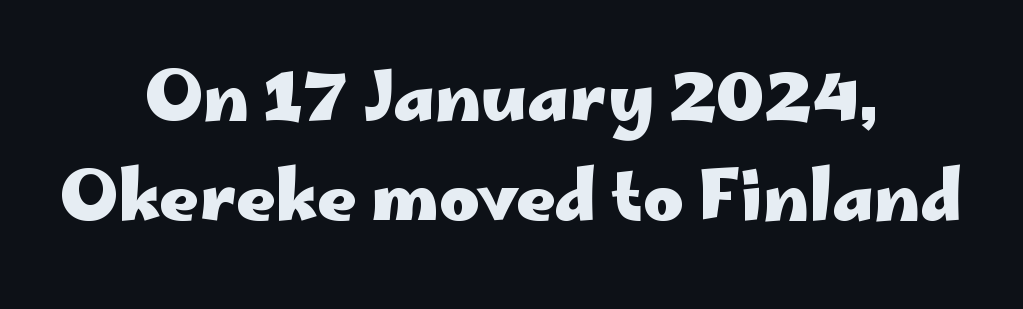
Regarding serifs, this sample does without them. The letters advance in unequal steps, a hallmark of proportional type. Every stem runs plumb, perpendicular to the baseline. The glyphs are unaccompanied by any horizontal stroke below them. Inter-character spacing is left at the font's built-in metrics.
